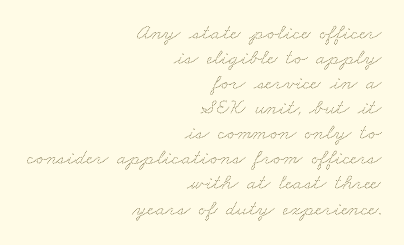
Each line ends at the same right margin while the left side varies. Inter-character spacing is left at the font's built-in metrics. Bold? No — there's no thickening of the strokes. The block of text is dense from top to bottom, with scant space between rows.
